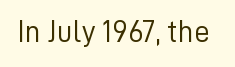
{"serif": "no", "italic": "no", "bold": "no", "weight": "light", "width": "normal", "stroke_contrast": "low", "x_height": "medium", "monospaced": "no", "underline": "no", "letter_spacing": "normal", "letter_spacing_em": 0.0, "glyph_px": 31}
